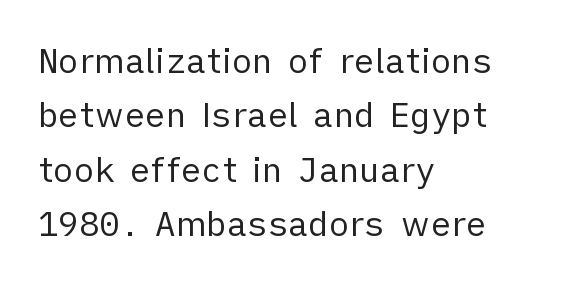
The image shows 34 px regular-weight sans-serif type, upright; set left-aligned, normal line spacing (1.6x), normal letter spacing, not underlined; low stroke contrast and a medium x-height.
